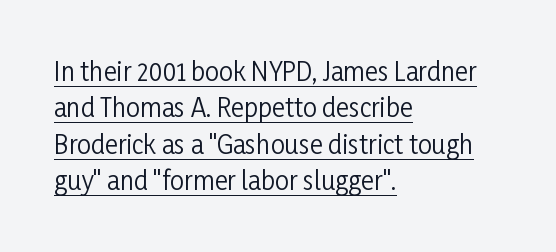
Q: Is the text bold? A: No.
Q: Is the text italic (slanted)? A: No, it is upright.
Q: Is the text underlined? A: Yes.
Q: How is the paragraph aligned? A: Left-aligned.
Q: Is the spacing between letters normal or unusually wide? A: Normal.
Q: Is the spacing between lines tight, normal or loose? A: Normal.
